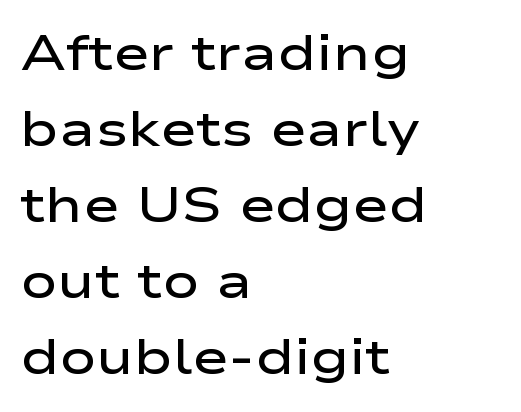
The image shows 49 px semibold, wide sans-serif type, upright; set left-aligned, normal line spacing (1.55x), normal letter spacing, not underlined; low stroke contrast and a medium x-height.
